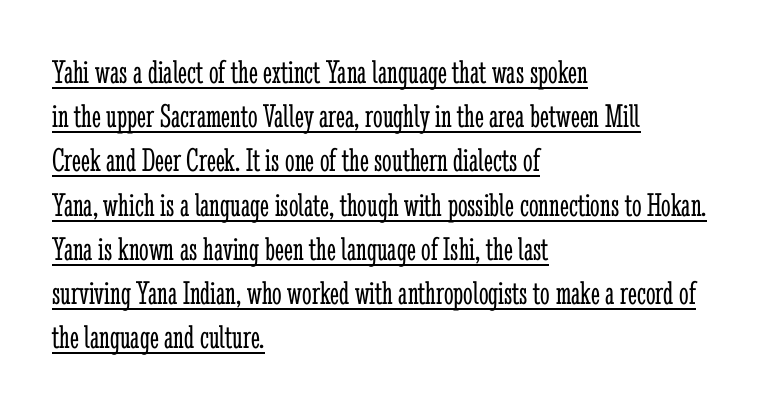
{"serif": "yes", "italic": "no", "bold": "no", "weight": "light", "width": "condensed", "stroke_contrast": "low", "x_height": "medium", "monospaced": "no", "underline": "yes", "align": "left", "line_spacing": "normal", "line_spacing_ratio": 1.3, "letter_spacing": "normal", "letter_spacing_em": 0.0, "glyph_px": 34}
